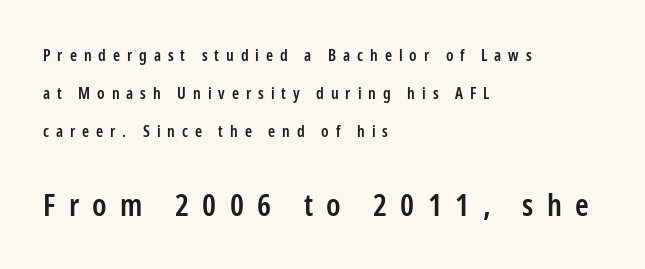
Q: Is the text bold? A: Semi-bold.
Q: Is the text italic (slanted)? A: No, it is upright.
Q: Is the typeface a serif or a sans-serif typeface? A: Sans-serif.
Q: Is the text underlined? A: No.
Q: How is the paragraph aligned? A: Left-aligned.
Q: Is the spacing between letters normal or unusually wide? A: Unusually wide.
Q: Is the spacing between lines tight, normal or loose? A: Loose.
Q: Which block of text is set in a larger size, the first (top) or the second (bottom)? A: The second (bottom) one.
Q: Width (condensed, normal, or wide)? A: Condensed.
Q: Stroke contrast? A: Low.
Q: x-height? A: Medium.
Q: Monospaced? A: No.
